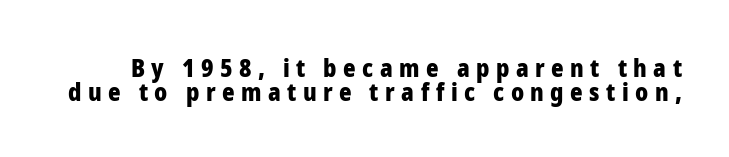
Q: Is the text bold? A: Yes.
Q: Is the text italic (slanted)? A: No, it is upright.
Q: Is the text underlined? A: No.
Q: Is the spacing between letters normal or unusually wide? A: Unusually wide.
Q: Is the spacing between lines tight, normal or loose? A: Tight.
